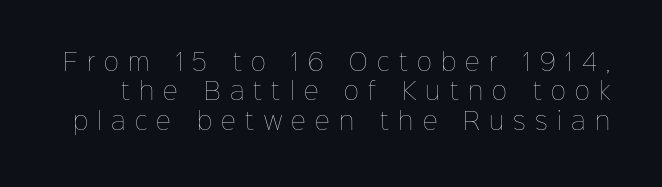
Words appear elongated and porous because spacing is wide. The area under the type is left untouched. It's the straight-up-and-down kind of type. Does the leading feel generous? No, just average.
